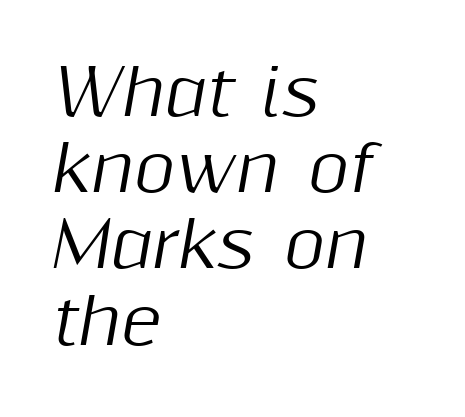
Q: Is the text italic (slanted)? A: Yes, it leans right by about 10 degrees.
Q: Is the text underlined? A: No.
Q: How is the paragraph aligned? A: Left-aligned.
Q: Is the spacing between letters normal or unusually wide? A: Normal.
Q: Width (condensed, normal, or wide)? A: Normal.
Q: Stroke contrast? A: Medium.
Q: x-height? A: Medium.
Q: Monospaced? A: No.
